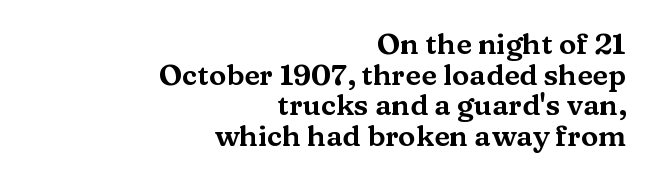
Q: Is the text italic (slanted)? A: No, it is upright.
Q: Is the typeface a serif or a sans-serif typeface? A: Serif.
Q: Is the text underlined? A: No.
Q: How is the paragraph aligned? A: Right-aligned.
Q: Is the spacing between letters normal or unusually wide? A: Normal.
Q: Is the spacing between lines tight, normal or loose? A: Tight.
Q: Width (condensed, normal, or wide)? A: Wide.
Q: Stroke contrast? A: Medium.
Q: x-height? A: Medium.
Q: Monospaced? A: No.
